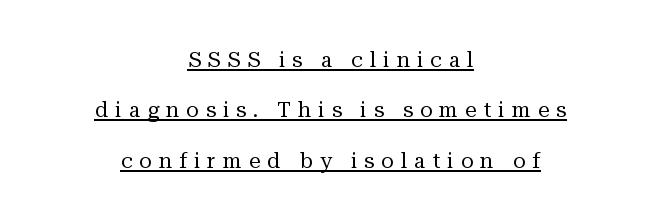
Vertical strokes here are truly vertical. Layout note: lines centered. Stroke mass is kept to a normal reading level or below. Does extra space separate the letters? Yes, quite a lot of it. Looks like someone drew a line under every word here. Baseline-to-baseline distance is far greater than the letter height.
